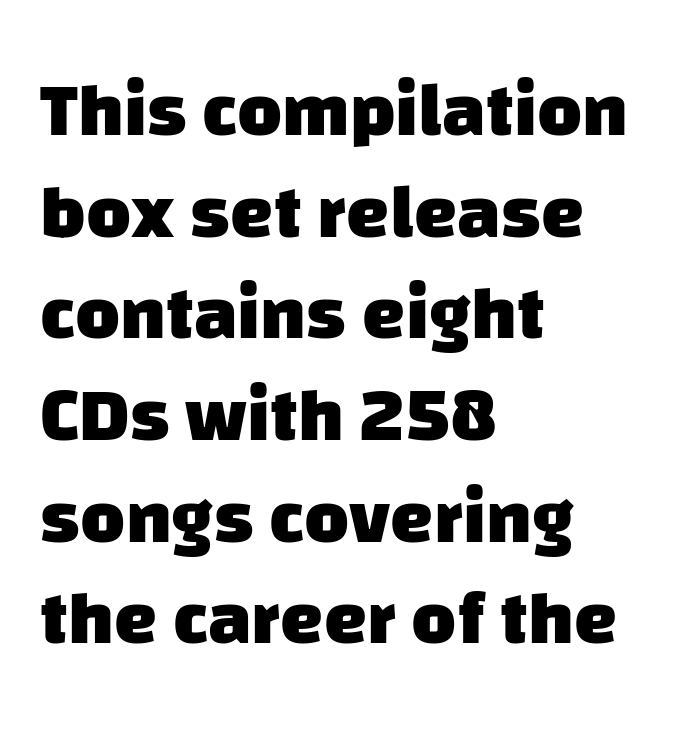
The image shows 77 px heavy sans-serif type; set left-aligned, normal line spacing (1.32x), normal letter spacing, not underlined; low stroke contrast and a large x-height.
